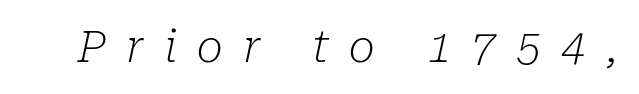
Q: Is the text bold? A: No.
Q: Is the text italic (slanted)? A: Yes, it leans right by about 10 degrees.
Q: Is the typeface a serif or a sans-serif typeface? A: Serif.
Q: Is the text underlined? A: No.
Q: Is the spacing between letters normal or unusually wide? A: Unusually wide.
Q: Width (condensed, normal, or wide)? A: Normal.
Q: Stroke contrast? A: Low.
Q: x-height? A: Medium.
Q: Monospaced? A: No.
